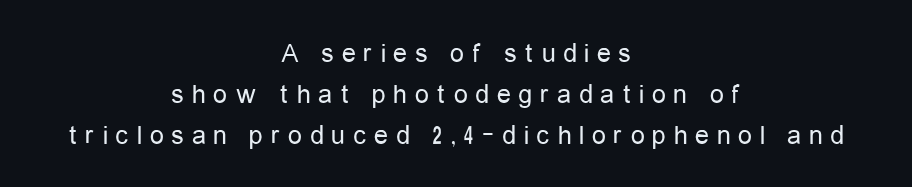
{"serif": "no", "italic": "no", "bold": "no", "weight": "regular", "width": "condensed", "stroke_contrast": "low", "x_height": "medium", "monospaced": "no", "underline": "no", "align": "center", "line_spacing": "normal", "line_spacing_ratio": 1.46, "letter_spacing": "wide", "letter_spacing_em": 0.28, "glyph_px": 28}
